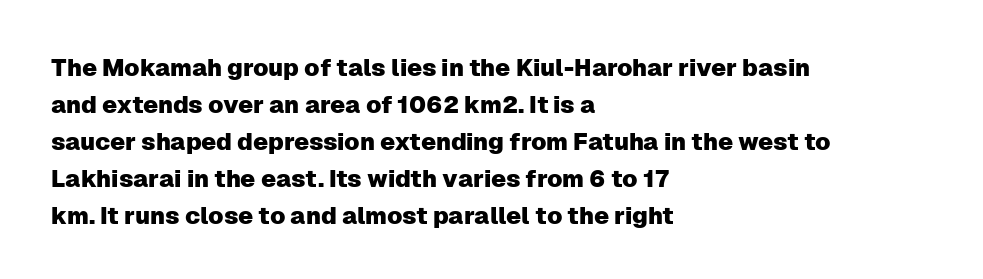
Q: Is the text italic (slanted)? A: No, it is upright.
Q: Is the text underlined? A: No.
Q: How is the paragraph aligned? A: Left-aligned.
Q: Is the spacing between letters normal or unusually wide? A: Normal.
Q: Is the spacing between lines tight, normal or loose? A: Normal.
